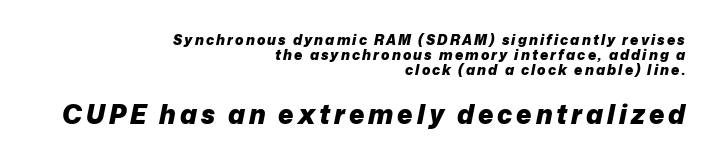
This rendering features lettering with no underline. The paragraph shown leans on its right margin. The block of text is dense from top to bottom, with scant space between rows. The glyphs have the mass of a bold cut. Does the bottom block carry the larger type? Yes, it does. Quick note: italic.
